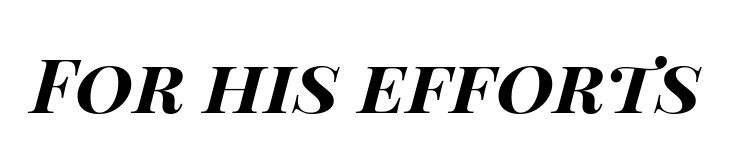
The rendering uses natural spacing where letterforms have individual widths. The baseline area is clear. The letters sit at their default tracking, neither squeezed nor spread. Typesetter's note: full bold, strokes at maximum text heaviness. The face used here has a pronounced slope to its letters.
